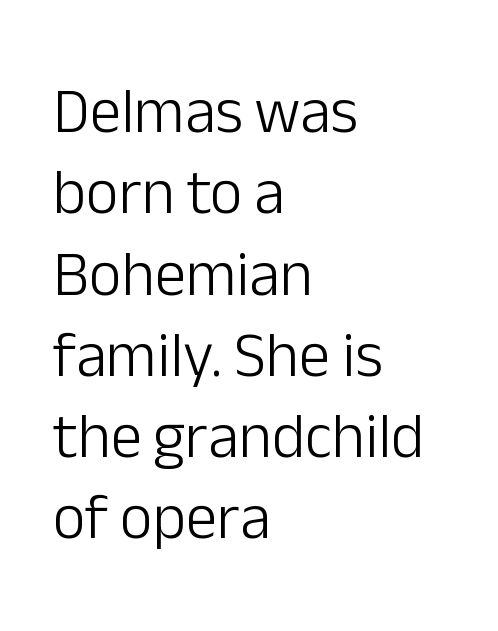
Q: Is the text bold? A: No.
Q: Is the text italic (slanted)? A: No, it is upright.
Q: Is the typeface a serif or a sans-serif typeface? A: Sans-serif.
Q: Is the text underlined? A: No.
Q: How is the paragraph aligned? A: Left-aligned.
Q: Is the spacing between letters normal or unusually wide? A: Normal.
Q: Is the spacing between lines tight, normal or loose? A: Normal.
Q: Width (condensed, normal, or wide)? A: Normal.
Q: Stroke contrast? A: Low.
Q: x-height? A: Medium.
Q: Monospaced? A: No.
